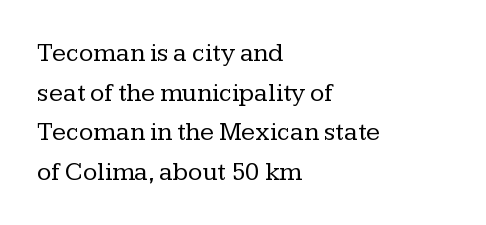
Q: Is the text bold? A: No.
Q: Is the text italic (slanted)? A: No, it is upright.
Q: Is the text underlined? A: No.
Q: How is the paragraph aligned? A: Left-aligned.
Q: Is the spacing between letters normal or unusually wide? A: Normal.
Q: Is the spacing between lines tight, normal or loose? A: Normal.
